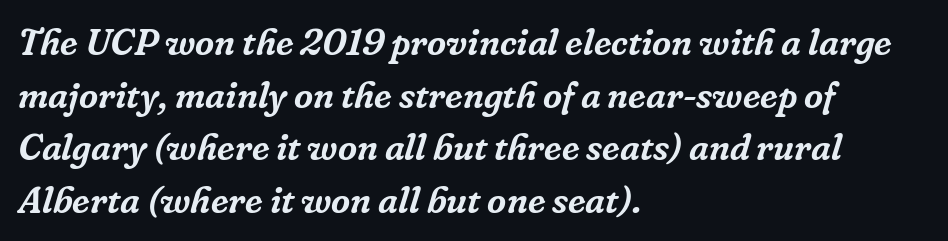
{"serif": "yes", "italic": "yes", "lean": "right", "slant_degrees": 16, "width": "normal", "stroke_contrast": "low", "x_height": "medium", "monospaced": "no", "underline": "no", "align": "left", "line_spacing": "normal", "line_spacing_ratio": 1.42, "letter_spacing": "normal", "letter_spacing_em": 0.0, "glyph_px": 37}
